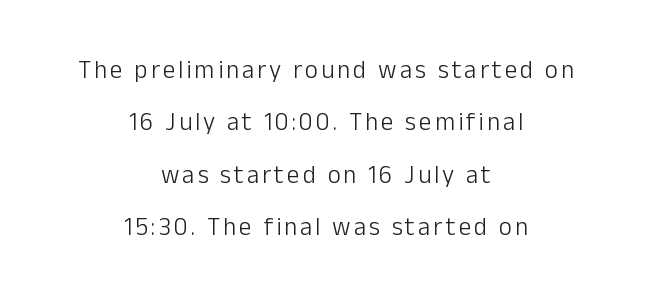
Q: Is the text bold? A: No.
Q: Is the text italic (slanted)? A: No, it is upright.
Q: Is the text underlined? A: No.
Q: How is the paragraph aligned? A: Centered.
Q: Is the spacing between lines tight, normal or loose? A: Loose.
